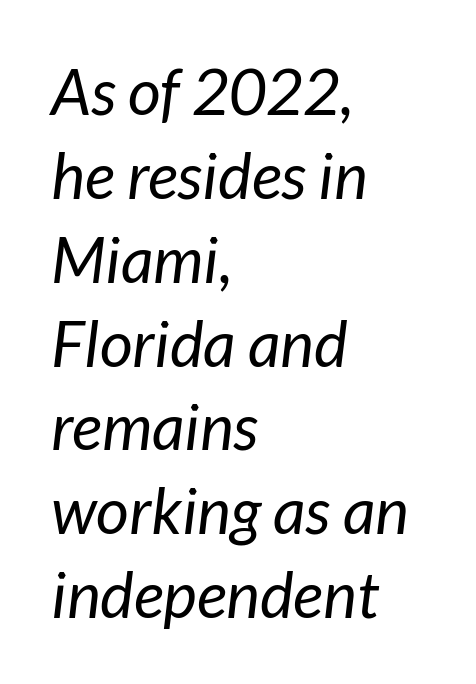
Yep, that's italic — everything's leaning. Note the varied advance widths — an 'i' is clearly narrower than an 'm'. Horizontal alignment here is leftward, the default for most running prose. How are the letters spaced? Ordinarily, with no added tracking. The rendering uses a moderate line-height, typical for paragraphs.
